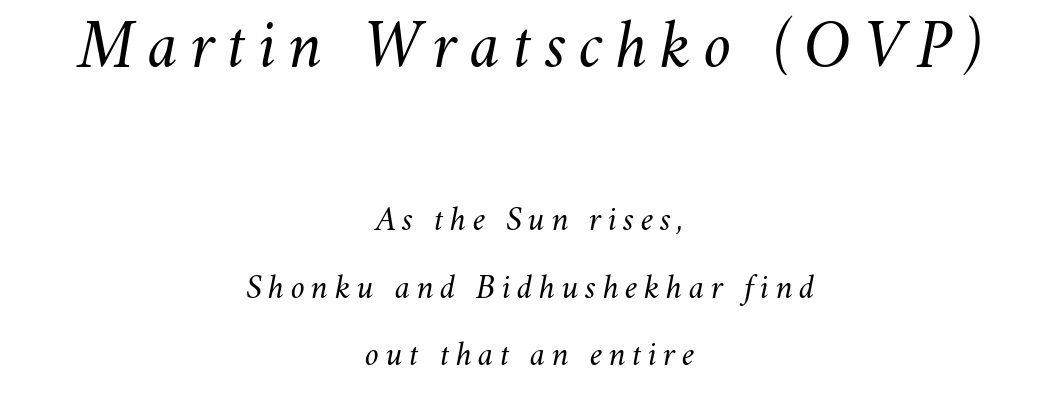
Q: Is the text bold? A: No.
Q: Is the text italic (slanted)? A: Yes, it leans right by about 11 degrees.
Q: Is the text underlined? A: No.
Q: How is the paragraph aligned? A: Centered.
Q: Is the spacing between lines tight, normal or loose? A: Loose.
Q: Which block of text is set in a larger size, the first (top) or the second (bottom)? A: The first (top) one.
Q: Width (condensed, normal, or wide)? A: Normal.
Q: Stroke contrast? A: Medium.
Q: x-height? A: Small.
Q: Monospaced? A: No.
